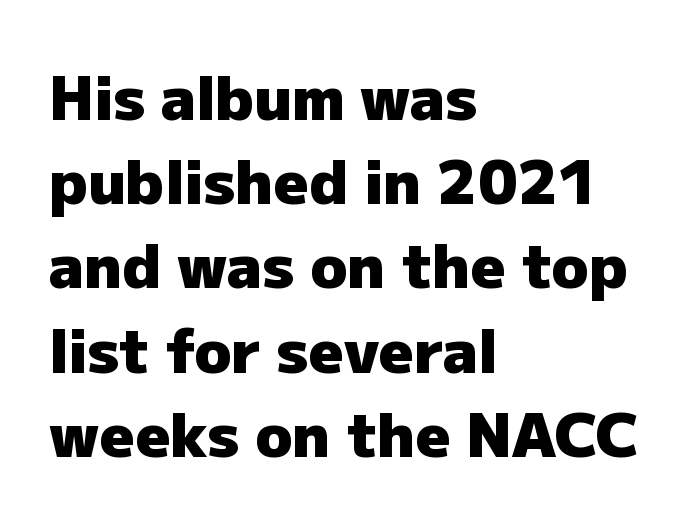
Each line starts at the same left margin while the right side varies. The passage shown is typed in a proportional face where columns would drift. Notice how descenders clear the ascenders below comfortably — that's standard leading. Each row of text sits above clean, open space.
